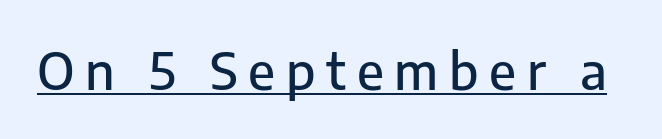
The image shows 51 px sans-serif type, upright; set unusually wide letter spacing (+0.21 em), underlined; low stroke contrast and a medium x-height.
